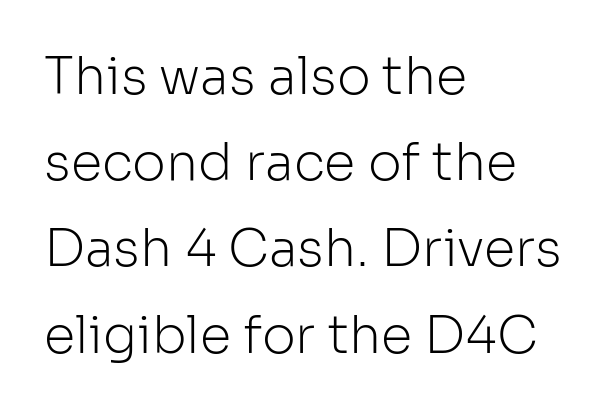
The image shows 51 px light sans-serif type, upright; set left-aligned, normal line spacing (1.69x), normal letter spacing, not underlined; low stroke contrast and a medium x-height.
